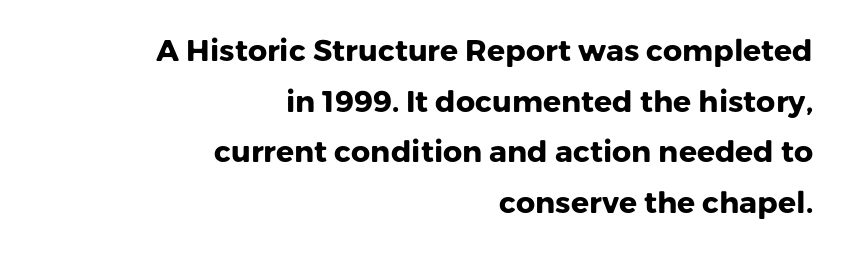
Q: Is the text bold? A: Yes.
Q: Is the text italic (slanted)? A: No, it is upright.
Q: Is the typeface a serif or a sans-serif typeface? A: Sans-serif.
Q: Is the text underlined? A: No.
Q: How is the paragraph aligned? A: Right-aligned.
Q: Is the spacing between letters normal or unusually wide? A: Normal.
Q: Is the spacing between lines tight, normal or loose? A: Normal.
Q: Width (condensed, normal, or wide)? A: Normal.
Q: Stroke contrast? A: Low.
Q: x-height? A: Medium.
Q: Monospaced? A: No.
